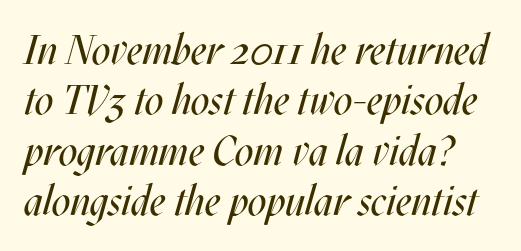
Q: Is the text bold? A: No.
Q: Is the text italic (slanted)? A: Yes, it leans right by about 17 degrees.
Q: Is the text underlined? A: No.
Q: Is the spacing between letters normal or unusually wide? A: Normal.
Q: Width (condensed, normal, or wide)? A: Condensed.
Q: Stroke contrast? A: Medium.
Q: x-height? A: Large.
Q: Monospaced? A: No.
